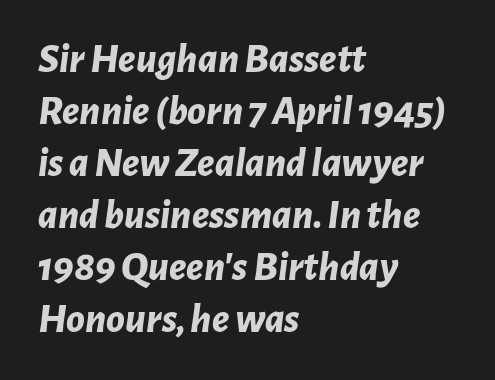
{"italic": "yes", "lean": "right", "slant_degrees": 7, "bold": "yes", "weight": "bold", "width": "normal", "stroke_contrast": "low", "x_height": "medium", "monospaced": "no", "underline": "no", "align": "left", "line_spacing_ratio": 1.24, "letter_spacing": "normal", "letter_spacing_em": 0.0, "glyph_px": 42}
